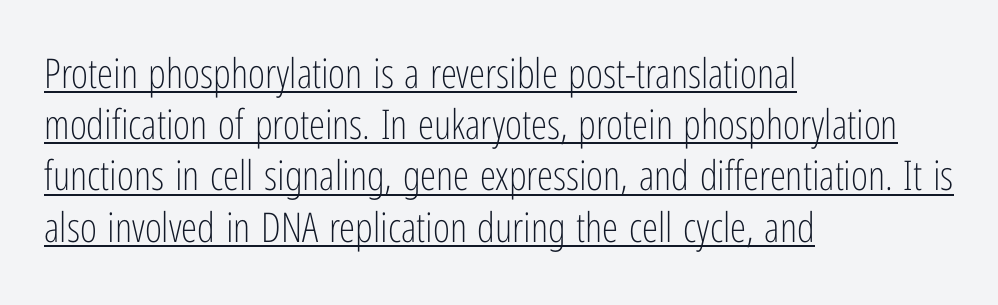
{"serif": "no", "italic": "no", "bold": "no", "weight": "light", "width": "condensed", "stroke_contrast": "low", "x_height": "medium", "monospaced": "no", "underline": "yes", "align": "left", "line_spacing": "normal", "line_spacing_ratio": 1.25, "letter_spacing": "normal", "letter_spacing_em": 0.0, "glyph_px": 41}
